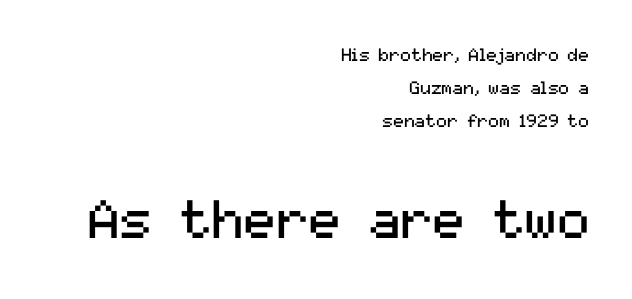
{"serif": "no", "italic": "no", "bold": "no", "weight": "regular", "width": "normal", "stroke_contrast": "medium", "x_height": "medium", "monospaced": "no", "underline": "no", "align": "right", "line_spacing_ratio": 1.82, "letter_spacing": "normal", "letter_spacing_em": 0.0, "larger_block": "second", "size_ratio": 3.0, "glyph_px": 54}
